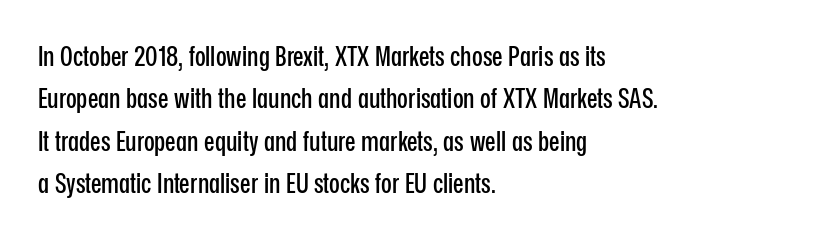
{"serif": "no", "italic": "no", "width": "condensed", "stroke_contrast": "low", "x_height": "medium", "monospaced": "no", "underline": "no", "align": "left", "line_spacing": "normal", "line_spacing_ratio": 1.51, "letter_spacing": "normal", "letter_spacing_em": 0.0, "glyph_px": 28}
